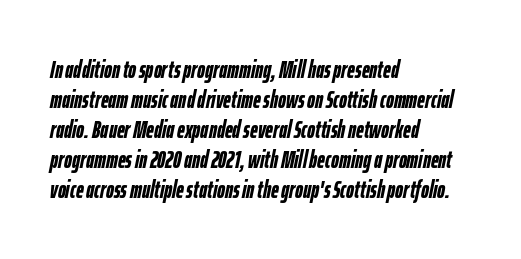
Caption: standard tracking, unaltered. Short and long lines alike share a common starting point at left. On the weight axis this lands at bold, roughly 700. When letters slant like this, we call the style italic.
